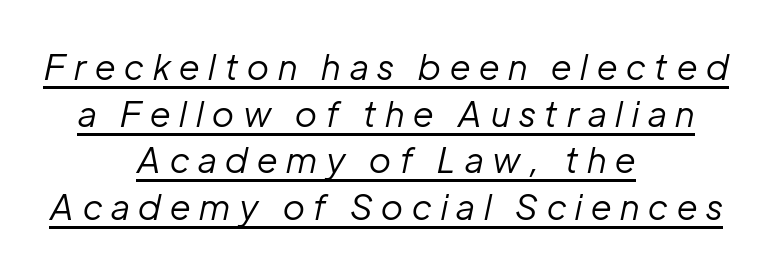
The passage shown is not bold in any degree. A typesetter would mark this as italic. Where is the straight margin? There isn't one; the lines are centered. Each new line begins a customary step beneath the previous one.
